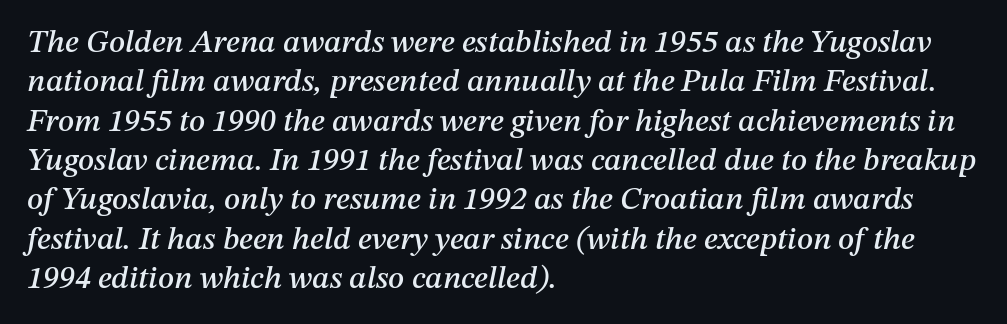
Q: Is the text italic (slanted)? A: Yes, it leans right by about 12 degrees.
Q: Is the text underlined? A: No.
Q: How is the paragraph aligned? A: Left-aligned.
Q: Is the spacing between letters normal or unusually wide? A: Normal.
Q: Width (condensed, normal, or wide)? A: Normal.
Q: Stroke contrast? A: Medium.
Q: x-height? A: Medium.
Q: Monospaced? A: No.
